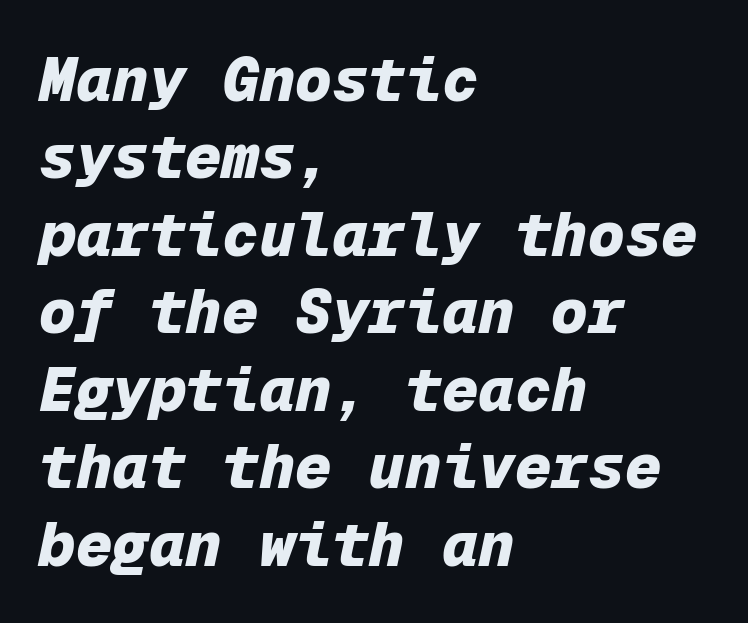
{"italic": "yes", "lean": "right", "slant_degrees": 12, "bold": "yes", "weight": "heavy", "width": "normal", "stroke_contrast": "low", "x_height": "medium", "monospaced": "yes", "underline": "no", "align": "left", "line_spacing": "normal", "line_spacing_ratio": 1.27, "letter_spacing": "normal", "letter_spacing_em": 0.0, "glyph_px": 61}
